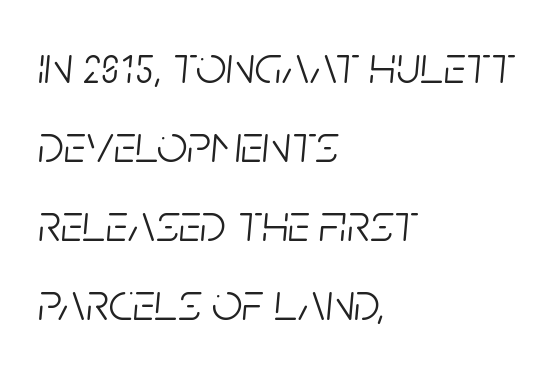
Posture: slanted. Interline gaps are of average width in this sample. The strip under each line holds only bare page. What stands out about the letter spacing? Nothing — it is the standard amount.
